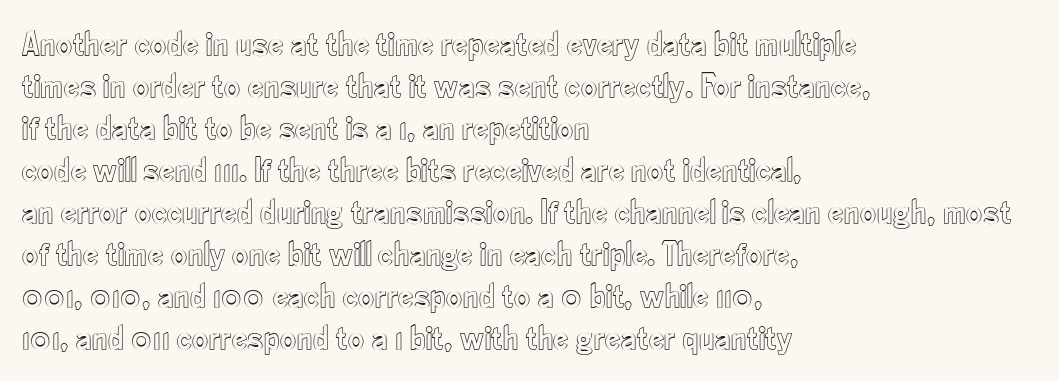
Q: Is the text italic (slanted)? A: No, it is upright.
Q: Is the text underlined? A: No.
Q: How is the paragraph aligned? A: Left-aligned.
Q: Is the spacing between letters normal or unusually wide? A: Normal.
Q: Width (condensed, normal, or wide)? A: Condensed.
Q: x-height? A: Small.
Q: Monospaced? A: No.
